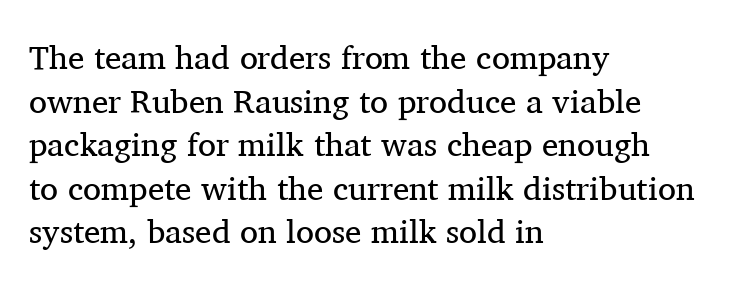
The cut favours lightness, reaching ordinary text weight at its darkest. The font family rendered here belongs to the serif group. This sample uses an upright cut, with every glyph sitting square on the baseline. Check under the words: just untouched page. Regarding leading, the lines here are spaced in the standard way.
